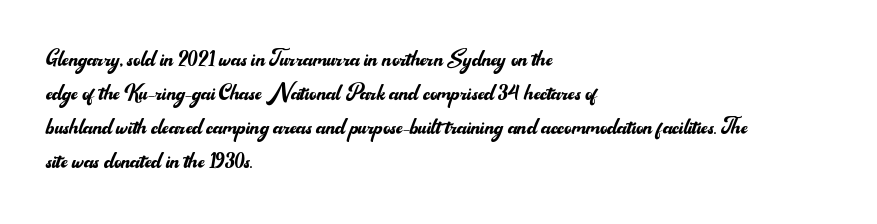
Q: Is the text bold? A: No.
Q: Is the text italic (slanted)? A: Yes.
Q: Is the typeface a serif or a sans-serif typeface? A: Sans-serif.
Q: Is the text underlined? A: No.
Q: How is the paragraph aligned? A: Left-aligned.
Q: Is the spacing between letters normal or unusually wide? A: Normal.
Q: Width (condensed, normal, or wide)? A: Normal.
Q: Stroke contrast? A: Medium.
Q: x-height? A: Small.
Q: Monospaced? A: No.
